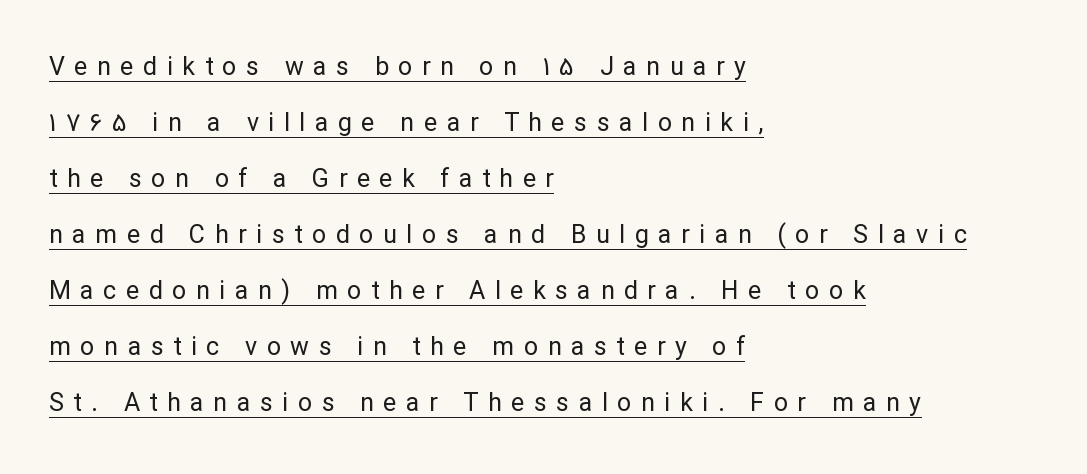
{"italic": "no", "bold": "no", "underline": "yes", "align": "left", "line_spacing": "loose", "line_spacing_ratio": 2.24, "letter_spacing": "wide", "letter_spacing_em": 0.38, "glyph_px": 25}
